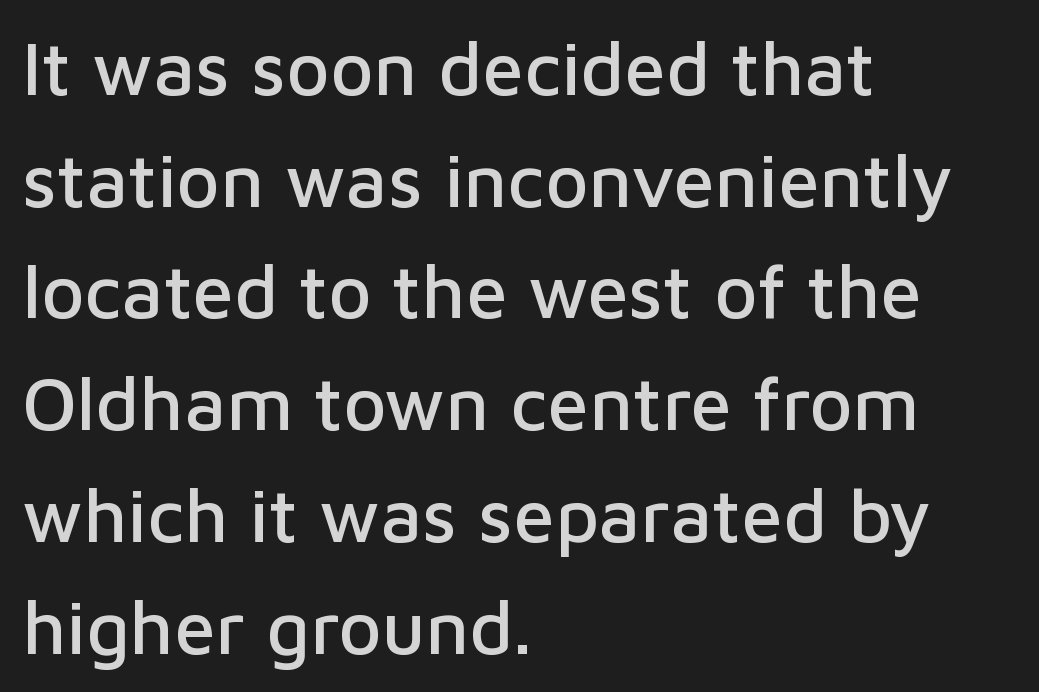
The image shows 75 px sans-serif type, upright; set left-aligned, normal line spacing (1.49x), normal letter spacing, not underlined; low stroke contrast and a medium x-height.
